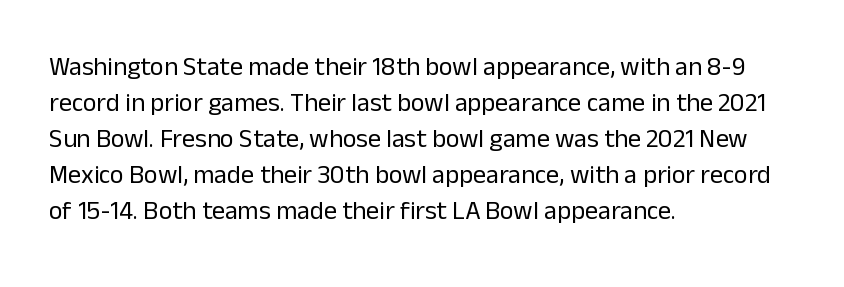
{"italic": "no", "bold": "no", "underline": "no", "align": "left", "line_spacing": "normal", "line_spacing_ratio": 1.38, "letter_spacing": "normal", "letter_spacing_em": 0.0, "glyph_px": 26}
